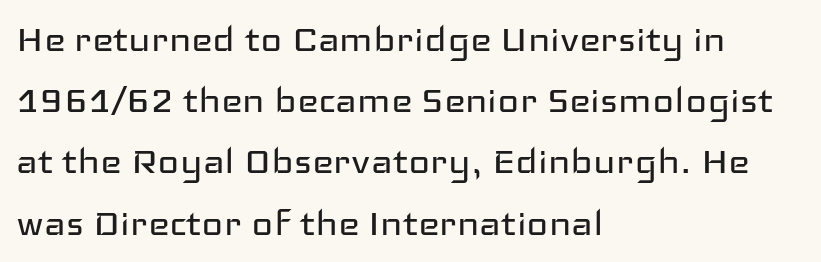
Q: Is the text bold? A: No.
Q: Is the text italic (slanted)? A: No, it is upright.
Q: Is the typeface a serif or a sans-serif typeface? A: Sans-serif.
Q: Is the text underlined? A: No.
Q: How is the paragraph aligned? A: Left-aligned.
Q: Is the spacing between letters normal or unusually wide? A: Normal.
Q: Is the spacing between lines tight, normal or loose? A: Normal.
Q: Width (condensed, normal, or wide)? A: Wide.
Q: Stroke contrast? A: Low.
Q: x-height? A: Medium.
Q: Monospaced? A: No.
